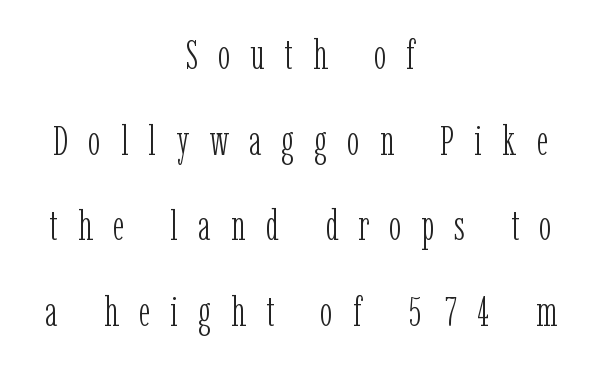
{"serif": "yes", "italic": "no", "bold": "no", "weight": "light", "width": "condensed", "stroke_contrast": "low", "x_height": "medium", "monospaced": "no", "underline": "no", "align": "center", "line_spacing": "loose", "line_spacing_ratio": 2.04, "letter_spacing": "wide", "letter_spacing_em": 0.48, "glyph_px": 42}
